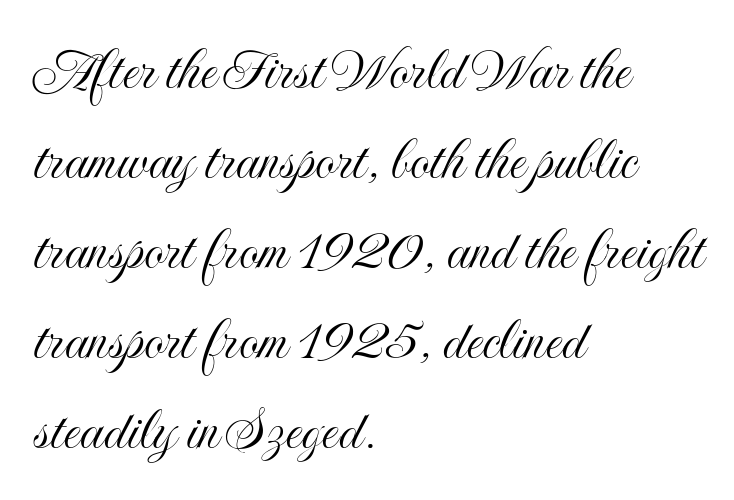
Each row of text sits above clean, open space. Character widths vary here, with narrow letters taking less room than wide ones. Rows of type keep a routine distance in the vertical direction.
